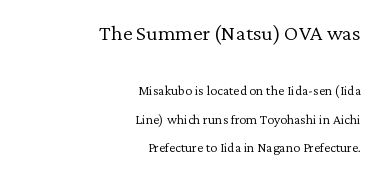
{"italic": "no", "bold": "no", "underline": "no", "align": "right", "line_spacing": "loose", "line_spacing_ratio": 2.03, "letter_spacing": "normal", "letter_spacing_em": 0.0, "larger_block": "first", "size_ratio": 1.57, "glyph_px": 22}
